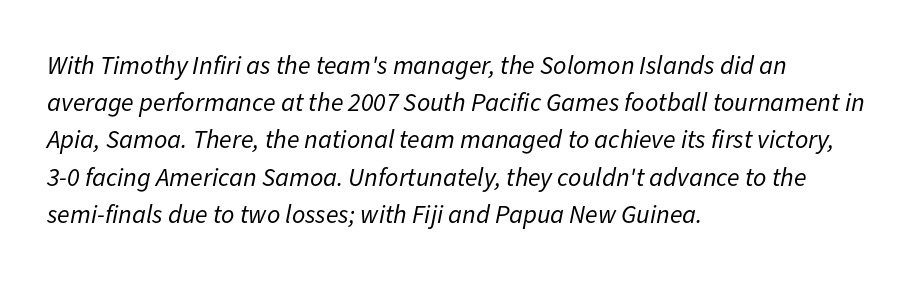
{"italic": "yes", "lean": "right", "slant_degrees": 11, "bold": "no", "underline": "no", "align": "left", "line_spacing": "normal", "line_spacing_ratio": 1.43, "letter_spacing": "normal", "letter_spacing_em": 0.0, "glyph_px": 26}
